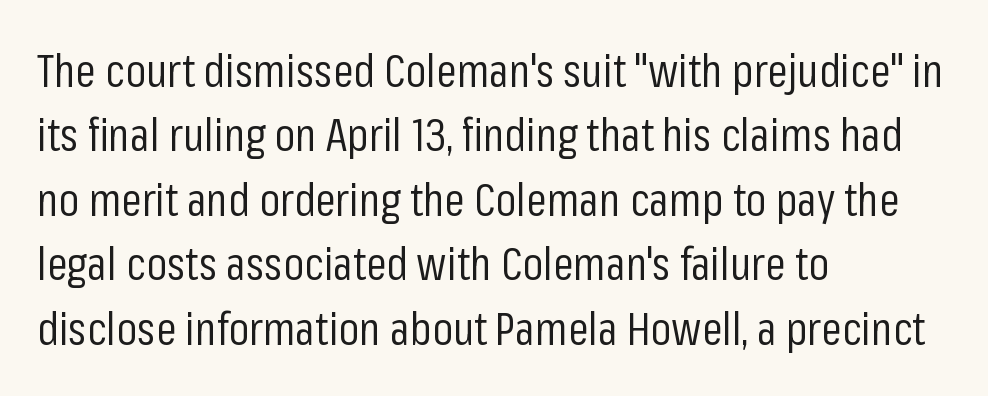
Q: Is the text bold? A: No.
Q: Is the text italic (slanted)? A: No, it is upright.
Q: Is the typeface a serif or a sans-serif typeface? A: Sans-serif.
Q: Is the text underlined? A: No.
Q: How is the paragraph aligned? A: Left-aligned.
Q: Is the spacing between letters normal or unusually wide? A: Normal.
Q: Is the spacing between lines tight, normal or loose? A: Normal.
Q: Width (condensed, normal, or wide)? A: Condensed.
Q: Stroke contrast? A: Low.
Q: x-height? A: Medium.
Q: Monospaced? A: No.
